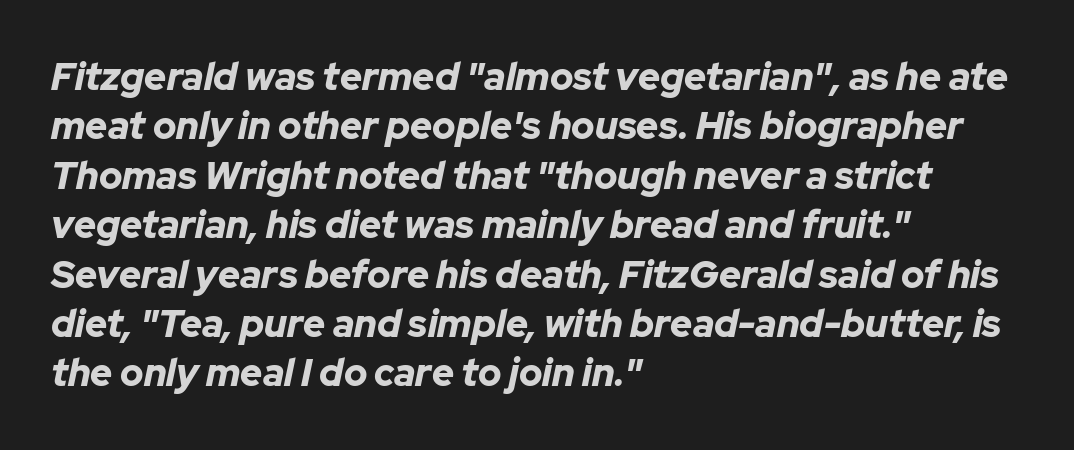
Q: Is the text bold? A: Yes.
Q: Is the text italic (slanted)? A: Yes, it leans right by about 12 degrees.
Q: Is the text underlined? A: No.
Q: How is the paragraph aligned? A: Left-aligned.
Q: Is the spacing between letters normal or unusually wide? A: Normal.
Q: Is the spacing between lines tight, normal or loose? A: Normal.
Q: Width (condensed, normal, or wide)? A: Normal.
Q: Stroke contrast? A: Low.
Q: x-height? A: Medium.
Q: Monospaced? A: No.
